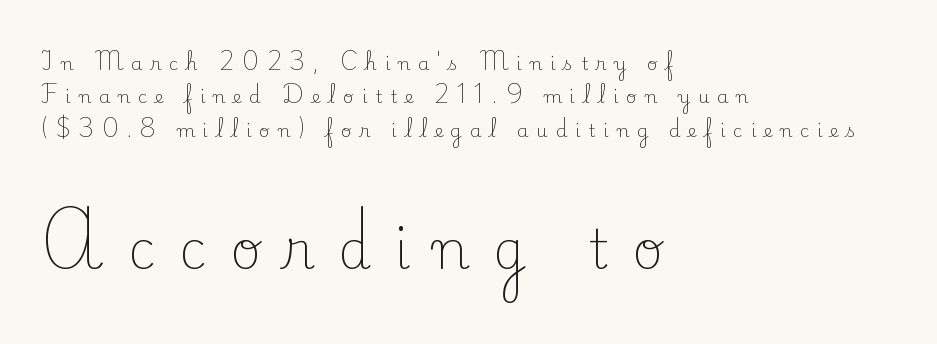
Q: Is the text bold? A: No.
Q: Is the text italic (slanted)? A: No, it is upright.
Q: Is the typeface a serif or a sans-serif typeface? A: Serif.
Q: Is the text underlined? A: No.
Q: How is the paragraph aligned? A: Left-aligned.
Q: Is the spacing between letters normal or unusually wide? A: Unusually wide.
Q: Which block of text is set in a larger size, the first (top) or the second (bottom)? A: The second (bottom) one.
Q: Width (condensed, normal, or wide)? A: Normal.
Q: Stroke contrast? A: Low.
Q: x-height? A: Small.
Q: Monospaced? A: No.
